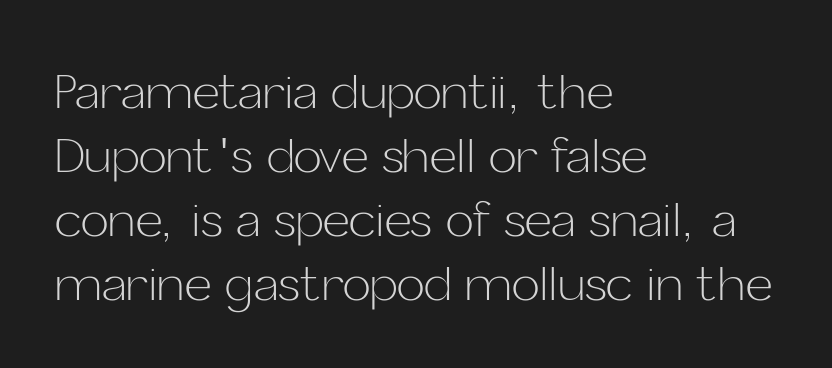
{"serif": "no", "italic": "no", "bold": "no", "weight": "light", "width": "normal", "stroke_contrast": "low", "x_height": "medium", "monospaced": "no", "underline": "no", "align": "left", "line_spacing": "normal", "line_spacing_ratio": 1.36, "letter_spacing": "normal", "letter_spacing_em": 0.0, "glyph_px": 47}
